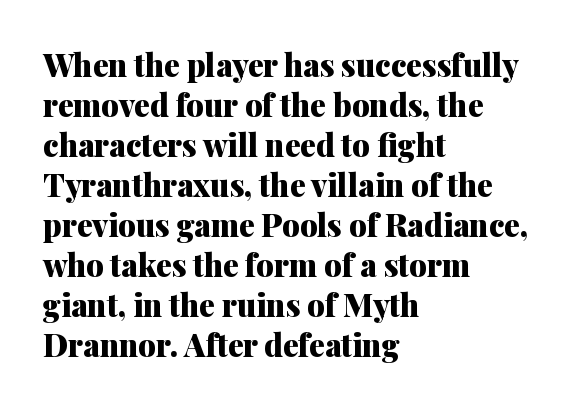
The image shows 31 px heavy serif type, upright; set left-aligned, normal line spacing (1.29x), normal letter spacing, not underlined; medium stroke contrast and a medium x-height.
